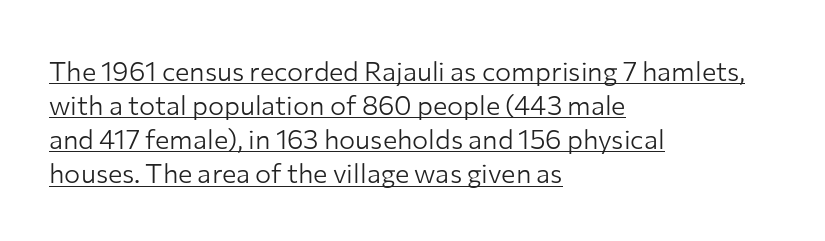
The image shows 27 px text type, upright; set left-aligned, normal line spacing (1.26x), normal letter spacing, underlined.
